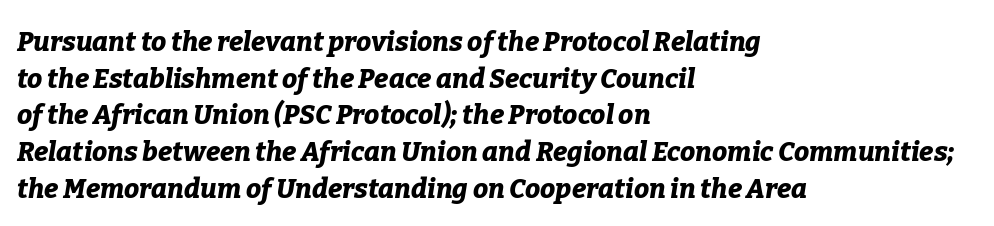
Q: Is the text bold? A: Yes.
Q: Is the text italic (slanted)? A: Yes, it leans right by about 9 degrees.
Q: Is the text underlined? A: No.
Q: How is the paragraph aligned? A: Left-aligned.
Q: Is the spacing between letters normal or unusually wide? A: Normal.
Q: Is the spacing between lines tight, normal or loose? A: Normal.
